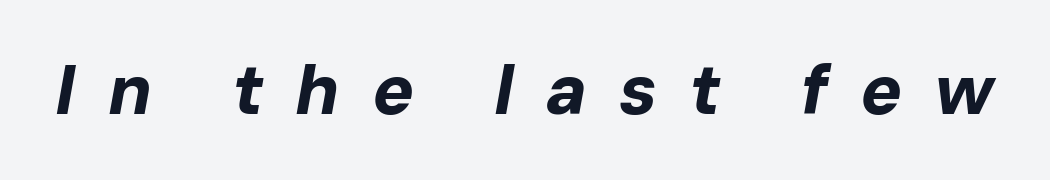
{"italic": "yes", "lean": "right", "slant_degrees": 10, "bold": "yes", "weight": "bold", "width": "normal", "stroke_contrast": "low", "x_height": "medium", "monospaced": "no", "underline": "no", "letter_spacing": "wide", "letter_spacing_em": 0.45, "glyph_px": 70}
